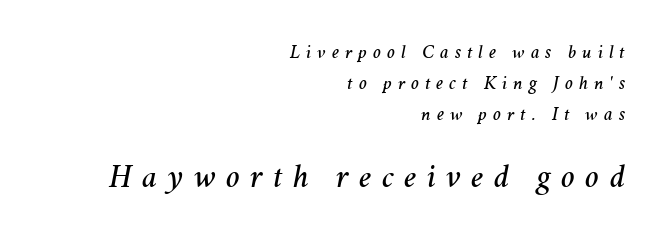
Vertically, the passage feels balanced, rows spaced as you'd expect. Someone cranked the tracking dial way up on this one. Notice how the stems are inclined rather than vertical — that's the hallmark of italics. Every row of glyphs terminates at an identical x-position on the right. Think of a printed novel: that variable character pitch is what you see here. If you squint, the bottom block still reads clearly — it's the larger of the two.
